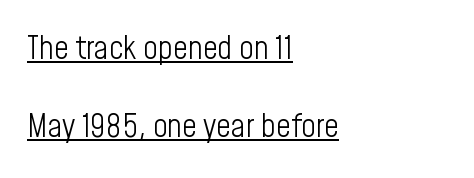
Q: Is the text bold? A: No.
Q: Is the text italic (slanted)? A: No, it is upright.
Q: Is the typeface a serif or a sans-serif typeface? A: Sans-serif.
Q: Is the text underlined? A: Yes.
Q: How is the paragraph aligned? A: Left-aligned.
Q: Is the spacing between letters normal or unusually wide? A: Normal.
Q: Is the spacing between lines tight, normal or loose? A: Loose.
Q: Width (condensed, normal, or wide)? A: Condensed.
Q: Stroke contrast? A: Low.
Q: x-height? A: Medium.
Q: Monospaced? A: No.
